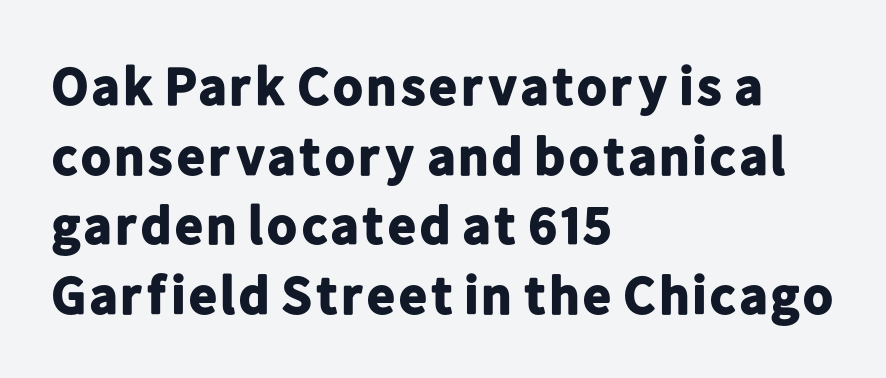
Q: Is the text bold? A: Yes.
Q: Is the text italic (slanted)? A: No, it is upright.
Q: Is the typeface a serif or a sans-serif typeface? A: Sans-serif.
Q: Is the text underlined? A: No.
Q: How is the paragraph aligned? A: Left-aligned.
Q: Is the spacing between letters normal or unusually wide? A: Normal.
Q: Is the spacing between lines tight, normal or loose? A: Normal.
Q: Width (condensed, normal, or wide)? A: Normal.
Q: Stroke contrast? A: Low.
Q: x-height? A: Medium.
Q: Monospaced? A: No.
